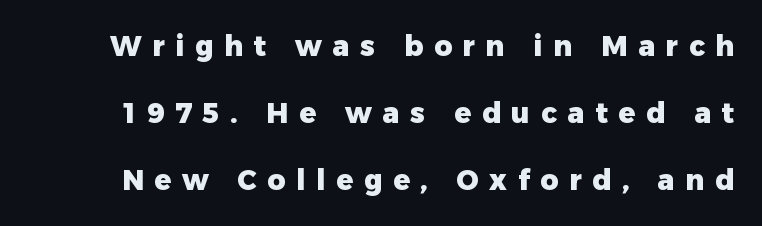
Q: Is the text bold? A: Yes.
Q: Is the text italic (slanted)? A: No, it is upright.
Q: Is the typeface a serif or a sans-serif typeface? A: Sans-serif.
Q: Is the text underlined? A: No.
Q: Is the spacing between letters normal or unusually wide? A: Unusually wide.
Q: Is the spacing between lines tight, normal or loose? A: Loose.
Q: Width (condensed, normal, or wide)? A: Normal.
Q: Stroke contrast? A: Low.
Q: x-height? A: Medium.
Q: Monospaced? A: No.
